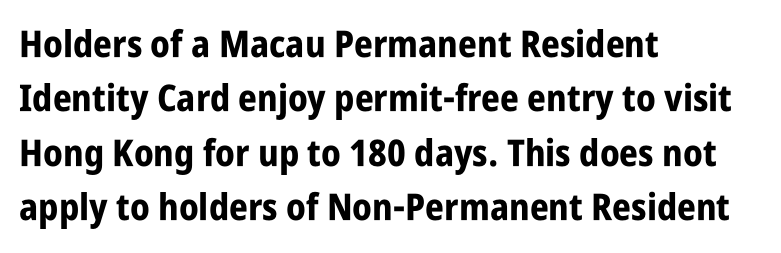
{"serif": "no", "italic": "no", "bold": "yes", "weight": "bold", "width": "condensed", "stroke_contrast": "low", "x_height": "large", "monospaced": "no", "underline": "no", "align": "left", "line_spacing": "normal", "line_spacing_ratio": 1.47, "letter_spacing": "normal", "letter_spacing_em": 0.0, "glyph_px": 37}
